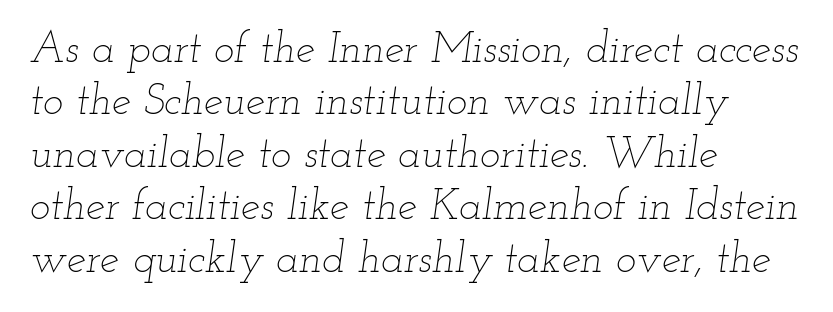
No letter is thick-stroked: the sample isn't bold. The lettering tilts uniformly, giving the passage an italic look. Compared with typical body copy, the letter spacing here is the same. The ragged edge is on the right, which tells us the setting is flush left.
